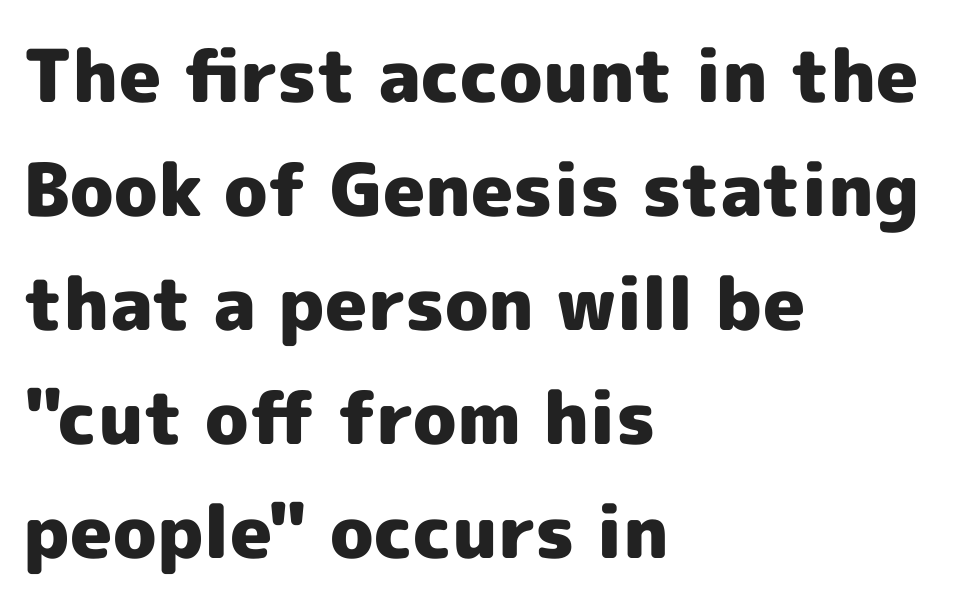
The image shows 73 px heavy sans-serif type, upright; set left-aligned, normal line spacing (1.56x), normal letter spacing, not underlined; a medium x-height.
